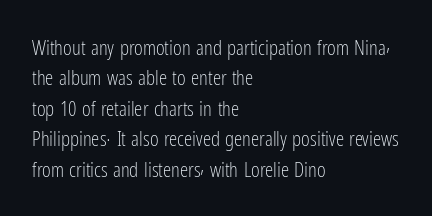
The image shows 21 px text type, upright; set left-aligned, normal line spacing (1.45x), normal letter spacing, not underlined.
